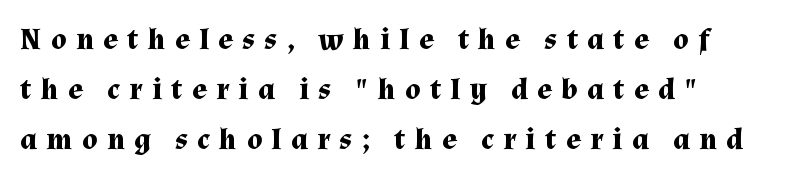
The image shows 30 px bold serif type, upright; set left-aligned, normal line spacing (1.67x), unusually wide letter spacing (+0.32 em), not underlined; medium stroke contrast and a medium x-height.
